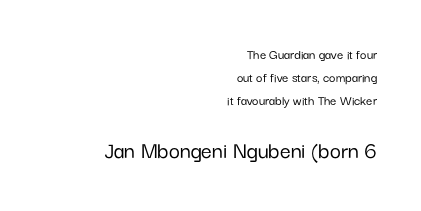
Q: Is the text italic (slanted)? A: No, it is upright.
Q: Is the text underlined? A: No.
Q: How is the paragraph aligned? A: Right-aligned.
Q: Is the spacing between letters normal or unusually wide? A: Normal.
Q: Is the spacing between lines tight, normal or loose? A: Normal.
Q: Which block of text is set in a larger size, the first (top) or the second (bottom)? A: The second (bottom) one.
